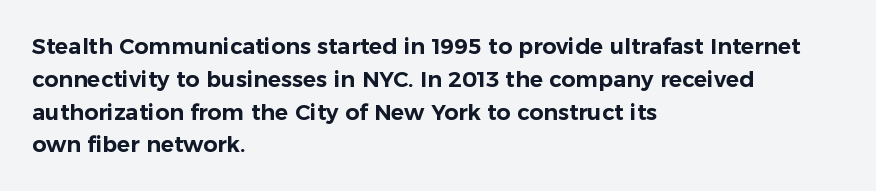
Q: Is the text italic (slanted)? A: No, it is upright.
Q: Is the text underlined? A: No.
Q: How is the paragraph aligned? A: Left-aligned.
Q: Is the spacing between letters normal or unusually wide? A: Normal.
Q: Is the spacing between lines tight, normal or loose? A: Normal.
